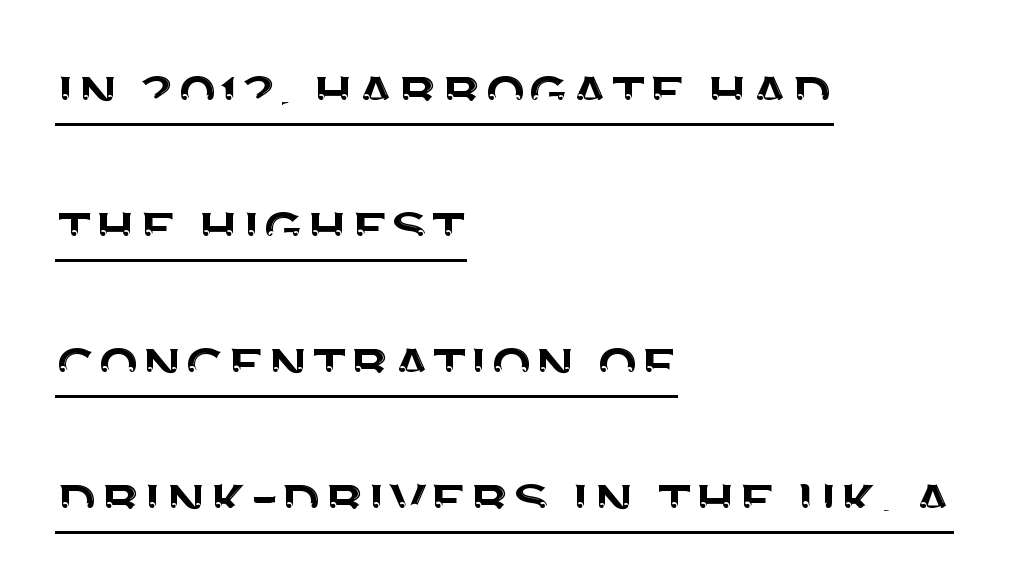
Posture: straight, roman, zero tilt. These characters rest on top of a visible drawn line. The letters carry no serifs — their stems end cleanly without finishing strokes. In CSS terms this would be text-align: left. This block would shrink considerably if given ordinary leading; it's expanded now.
